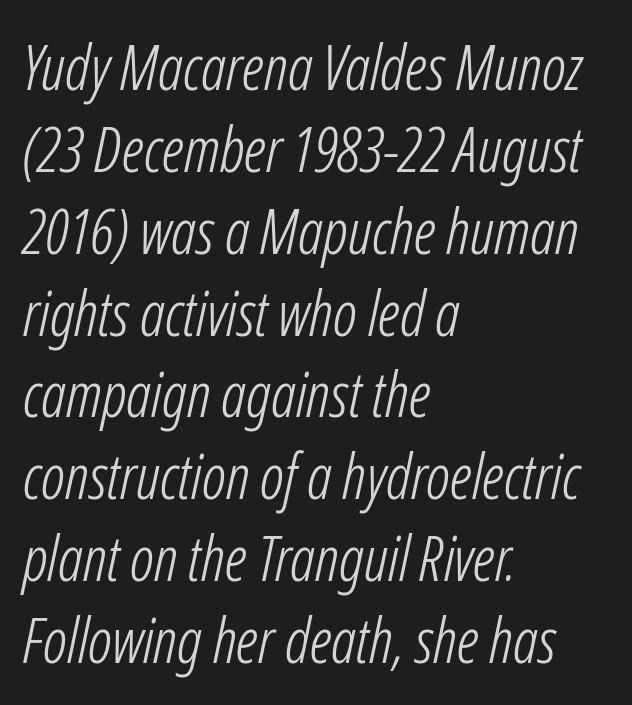
The image shows 62 px light, condensed type, italic (leaning right); set left-aligned, normal line spacing (1.32x), normal letter spacing, not underlined; low stroke contrast and a medium x-height.
